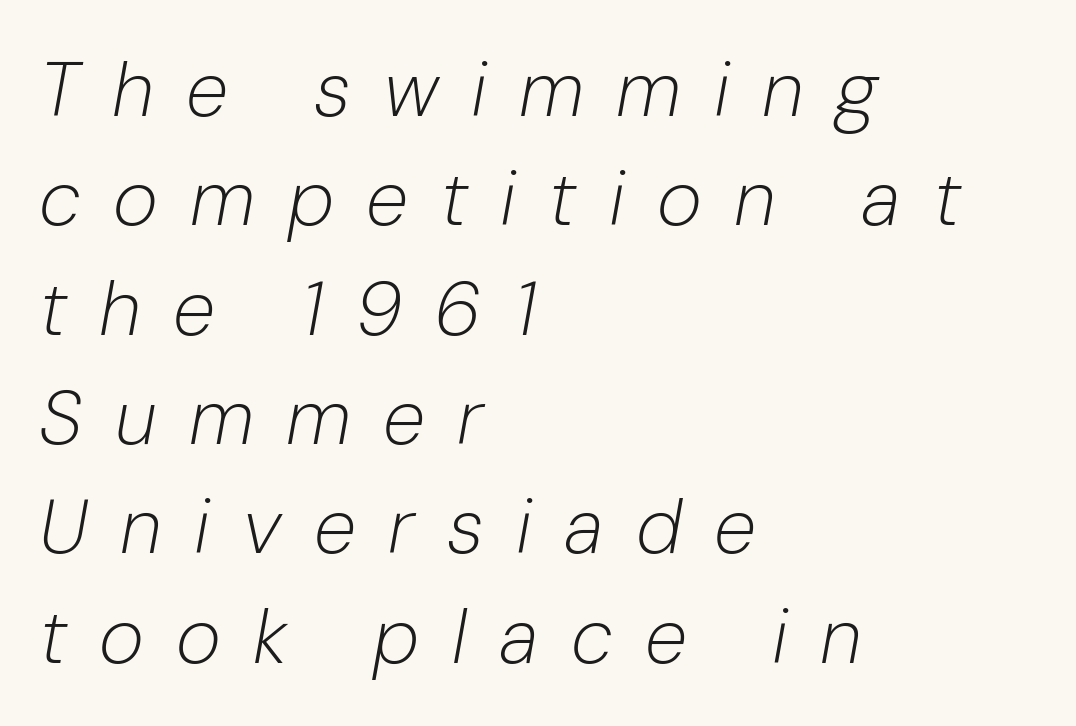
The image shows 77 px light type, italic (leaning right); set left-aligned, normal line spacing (1.42x), unusually wide letter spacing (+0.42 em), not underlined; low stroke contrast and a medium x-height.
